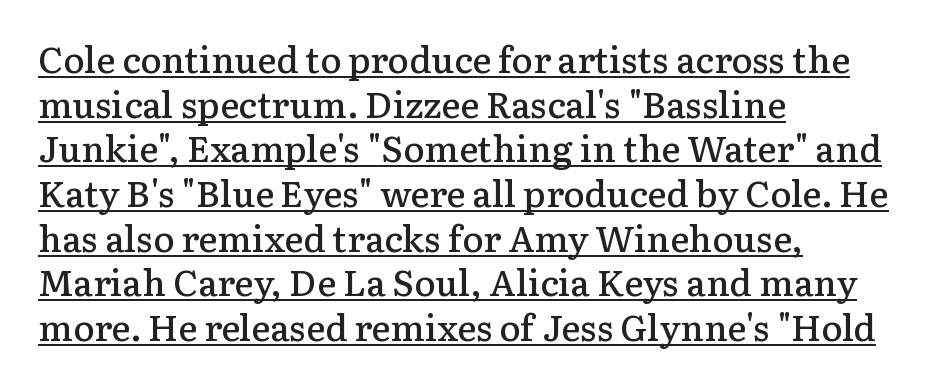
Q: Is the text bold? A: Semi-bold.
Q: Is the text italic (slanted)? A: No, it is upright.
Q: Is the typeface a serif or a sans-serif typeface? A: Serif.
Q: Is the text underlined? A: Yes.
Q: How is the paragraph aligned? A: Left-aligned.
Q: Is the spacing between letters normal or unusually wide? A: Normal.
Q: Width (condensed, normal, or wide)? A: Normal.
Q: Stroke contrast? A: Low.
Q: x-height? A: Medium.
Q: Monospaced? A: No.
